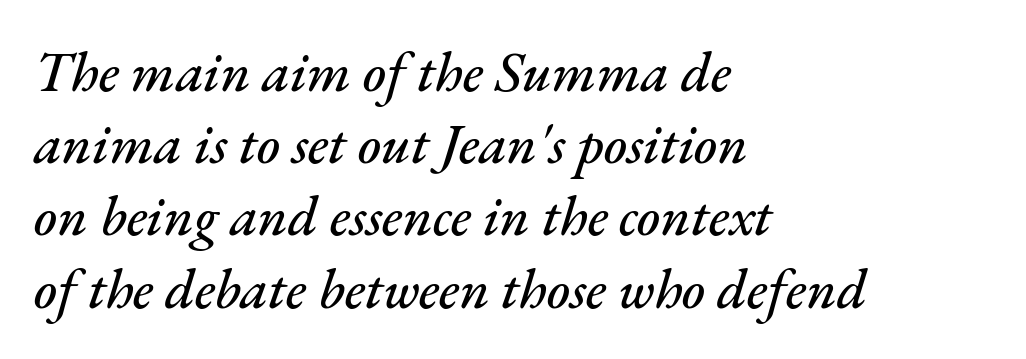
The image shows 56 px text type, italic (leaning right); set left-aligned, normal line spacing (1.29x), normal letter spacing, not underlined; medium stroke contrast and a small x-height.
